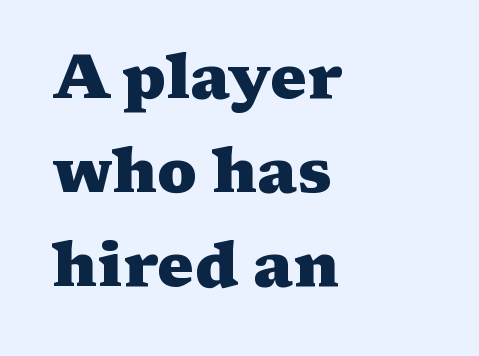
Q: Is the text bold? A: Yes.
Q: Is the text italic (slanted)? A: No, it is upright.
Q: Is the typeface a serif or a sans-serif typeface? A: Serif.
Q: Is the text underlined? A: No.
Q: How is the paragraph aligned? A: Left-aligned.
Q: Is the spacing between letters normal or unusually wide? A: Normal.
Q: Is the spacing between lines tight, normal or loose? A: Normal.
Q: Width (condensed, normal, or wide)? A: Wide.
Q: Stroke contrast? A: Medium.
Q: x-height? A: Medium.
Q: Monospaced? A: No.
